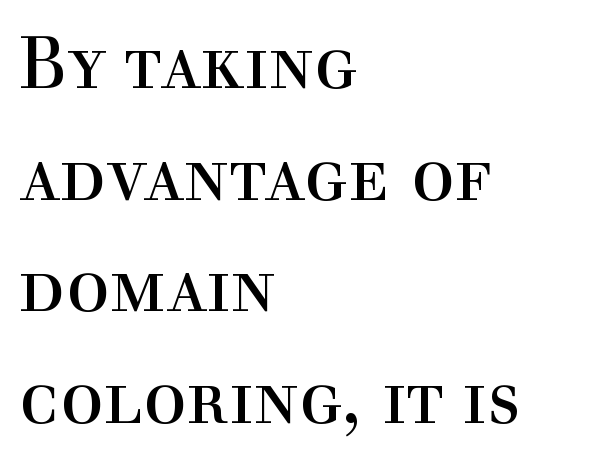
The image shows 72 px regular-weight serif type, upright; set left-aligned, normal line spacing (1.55x), normal letter spacing, not underlined; a medium x-height.
